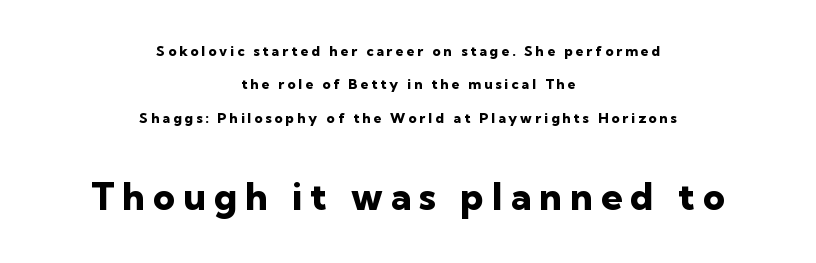
Q: Is the text bold? A: Yes.
Q: Is the text italic (slanted)? A: No, it is upright.
Q: Is the typeface a serif or a sans-serif typeface? A: Sans-serif.
Q: Is the text underlined? A: No.
Q: How is the paragraph aligned? A: Centered.
Q: Is the spacing between letters normal or unusually wide? A: Unusually wide.
Q: Is the spacing between lines tight, normal or loose? A: Loose.
Q: Which block of text is set in a larger size, the first (top) or the second (bottom)? A: The second (bottom) one.
Q: Width (condensed, normal, or wide)? A: Normal.
Q: Stroke contrast? A: Low.
Q: x-height? A: Medium.
Q: Monospaced? A: No.
